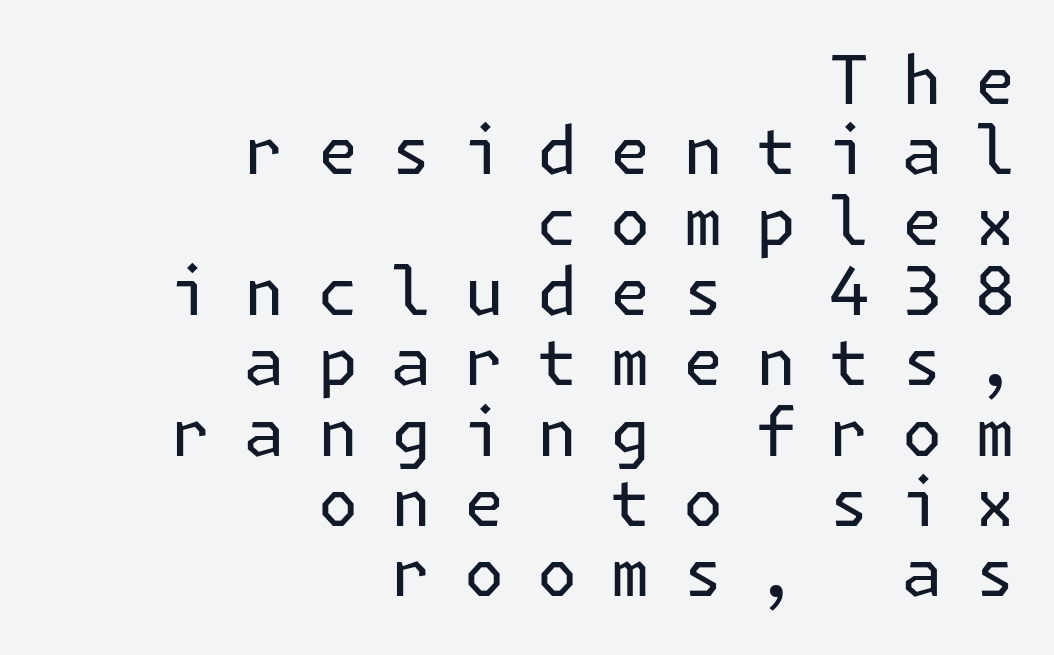
{"serif": "no", "italic": "no", "bold": "no", "weight": "regular", "width": "normal", "stroke_contrast": "low", "x_height": "medium", "underline": "no", "align": "right", "line_spacing": "tight", "line_spacing_ratio": 1.05, "letter_spacing": "wide", "letter_spacing_em": 0.49, "glyph_px": 67}
